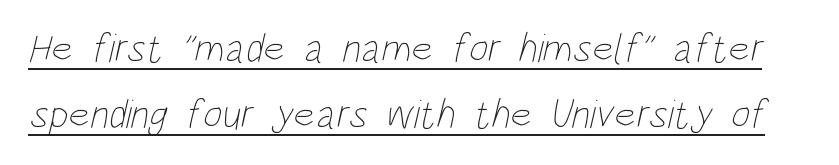
{"bold": "no", "weight": "thin", "width": "condensed", "stroke_contrast": "low", "x_height": "large", "monospaced": "no", "underline": "yes", "line_spacing": "normal", "line_spacing_ratio": 1.61, "letter_spacing": "normal", "letter_spacing_em": 0.0, "glyph_px": 41}
